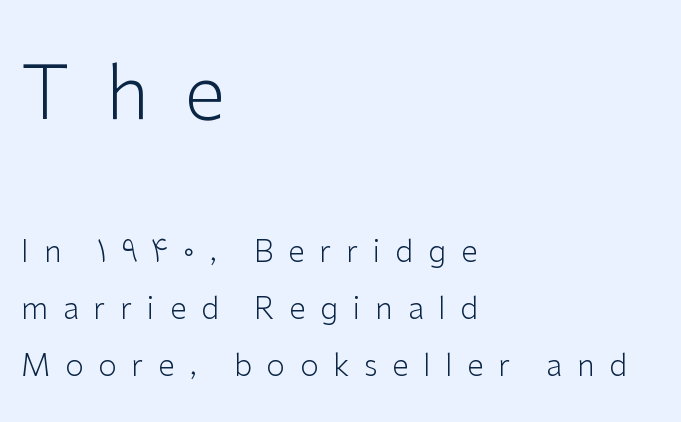
{"serif": "no", "italic": "no", "bold": "no", "weight": "light", "width": "normal", "stroke_contrast": "low", "x_height": "medium", "monospaced": "no", "underline": "no", "align": "left", "line_spacing": "loose", "line_spacing_ratio": 1.91, "letter_spacing": "wide", "letter_spacing_em": 0.49, "larger_block": "first", "size_ratio": 2.47, "glyph_px": 74}
